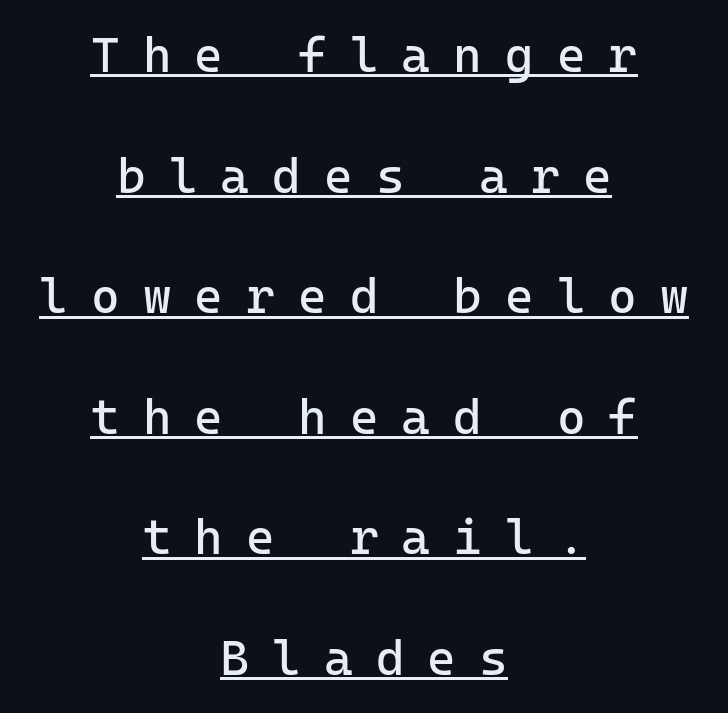
Q: Is the text bold? A: No.
Q: Is the text italic (slanted)? A: No, it is upright.
Q: Is the typeface a serif or a sans-serif typeface? A: Sans-serif.
Q: Is the text underlined? A: Yes.
Q: How is the paragraph aligned? A: Centered.
Q: Is the spacing between letters normal or unusually wide? A: Unusually wide.
Q: Is the spacing between lines tight, normal or loose? A: Loose.
Q: Width (condensed, normal, or wide)? A: Normal.
Q: Stroke contrast? A: Low.
Q: x-height? A: Medium.
Q: Monospaced? A: Yes.
